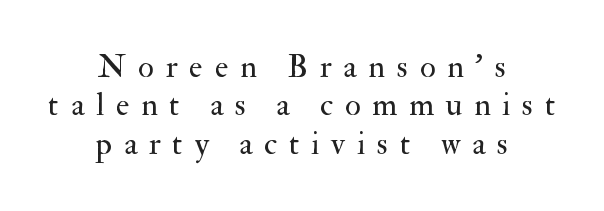
Each letter's strokes conclude with small projecting serifs. Do the characters align in a grid? No, the font is proportional. The font's upright variant was chosen for this text. Check under the words: just untouched page. The characters are drawn with everyday or finer stroke widths. The line texture is sparse and dotted thanks to wide tracking.
